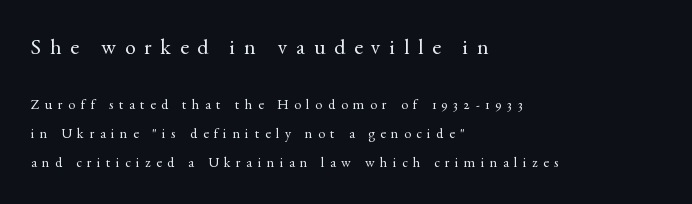
The image shows 22 px text type, upright; set left-aligned, loose line spacing (2.07x), unusually wide letter spacing (+0.4 em), not underlined; the first (top) block is 1.57x larger.
